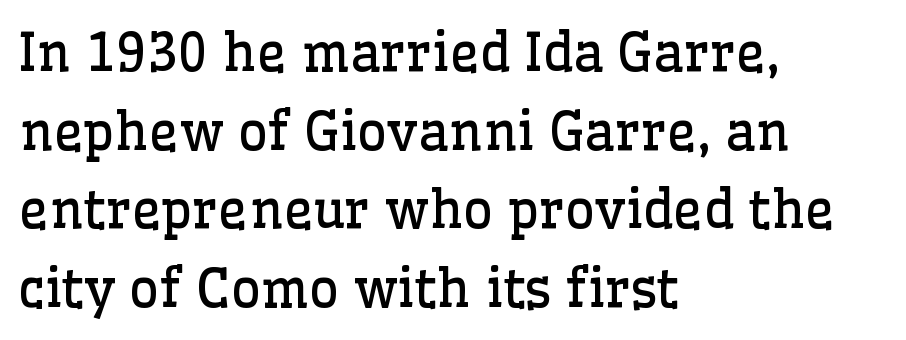
The image shows 52 px regular-weight serif type, upright; set left-aligned, normal line spacing (1.51x), normal letter spacing, not underlined; low stroke contrast and a medium x-height.
